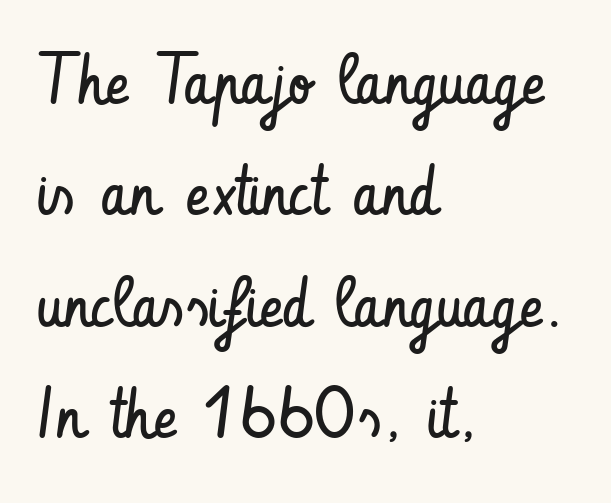
Q: Is the text bold? A: No.
Q: Is the text italic (slanted)? A: No, it is upright.
Q: Is the typeface a serif or a sans-serif typeface? A: Sans-serif.
Q: Is the text underlined? A: No.
Q: How is the paragraph aligned? A: Left-aligned.
Q: Is the spacing between letters normal or unusually wide? A: Normal.
Q: Is the spacing between lines tight, normal or loose? A: Normal.
Q: Width (condensed, normal, or wide)? A: Condensed.
Q: Stroke contrast? A: Low.
Q: x-height? A: Small.
Q: Monospaced? A: No.
